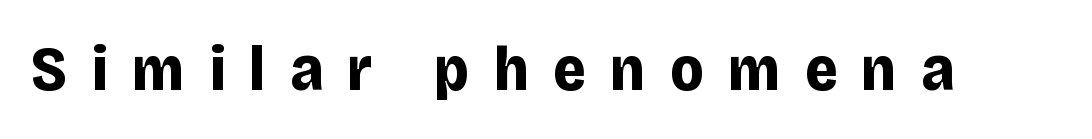
{"serif": "no", "italic": "no", "bold": "yes", "weight": "bold", "width": "normal", "stroke_contrast": "low", "x_height": "large", "monospaced": "no", "underline": "no", "letter_spacing": "wide", "letter_spacing_em": 0.38, "glyph_px": 63}
